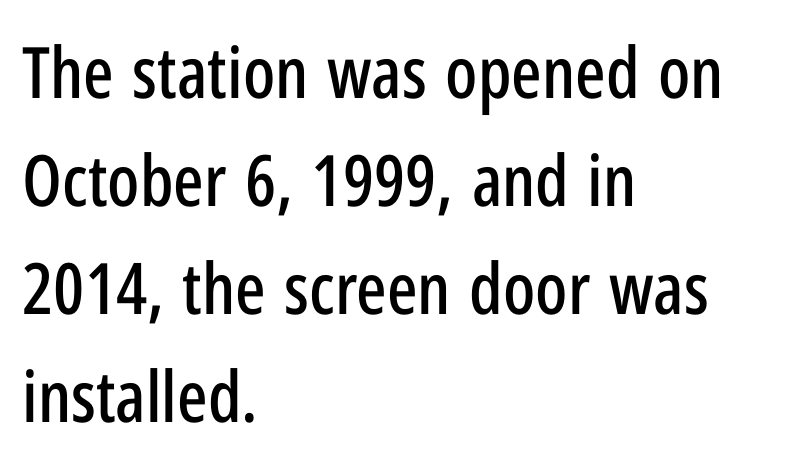
The image shows 71 px condensed sans-serif type, upright; set left-aligned, normal line spacing (1.52x), normal letter spacing, not underlined; low stroke contrast and a medium x-height.
